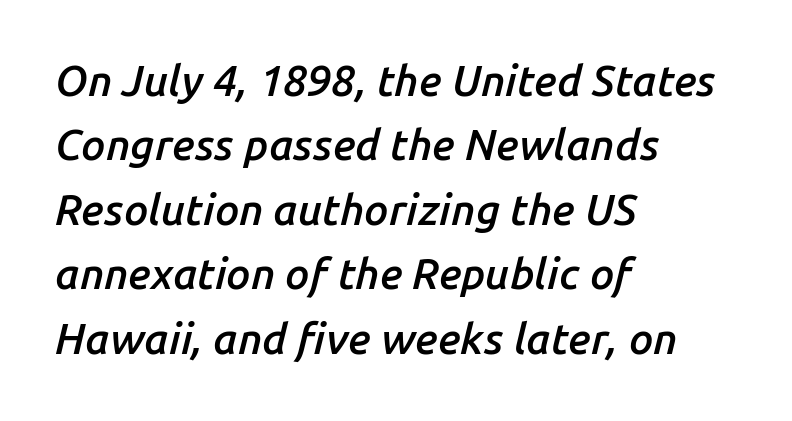
The image shows 43 px semibold type, italic (leaning right); set left-aligned, normal line spacing (1.5x), normal letter spacing, not underlined; low stroke contrast and a medium x-height.
